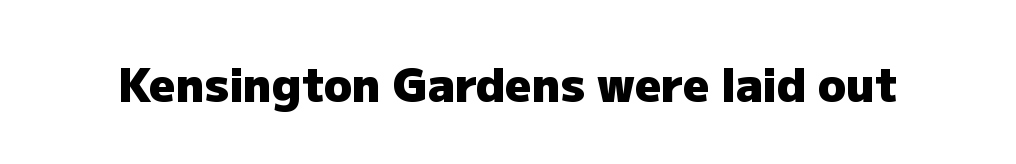
Q: Is the text bold? A: Yes.
Q: Is the text italic (slanted)? A: No, it is upright.
Q: Is the typeface a serif or a sans-serif typeface? A: Sans-serif.
Q: Is the text underlined? A: No.
Q: Is the spacing between letters normal or unusually wide? A: Normal.
Q: Width (condensed, normal, or wide)? A: Normal.
Q: Stroke contrast? A: Low.
Q: x-height? A: Medium.
Q: Monospaced? A: No.
